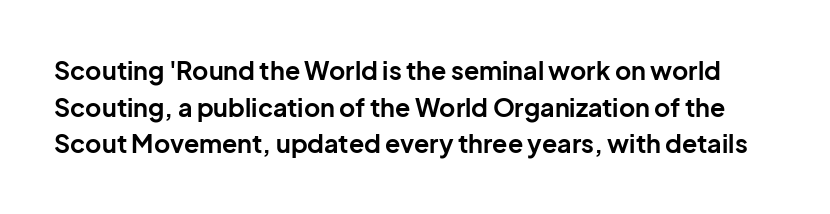
Q: Is the text bold? A: Yes.
Q: Is the text italic (slanted)? A: No, it is upright.
Q: Is the text underlined? A: No.
Q: Is the spacing between letters normal or unusually wide? A: Normal.
Q: Is the spacing between lines tight, normal or loose? A: Normal.
